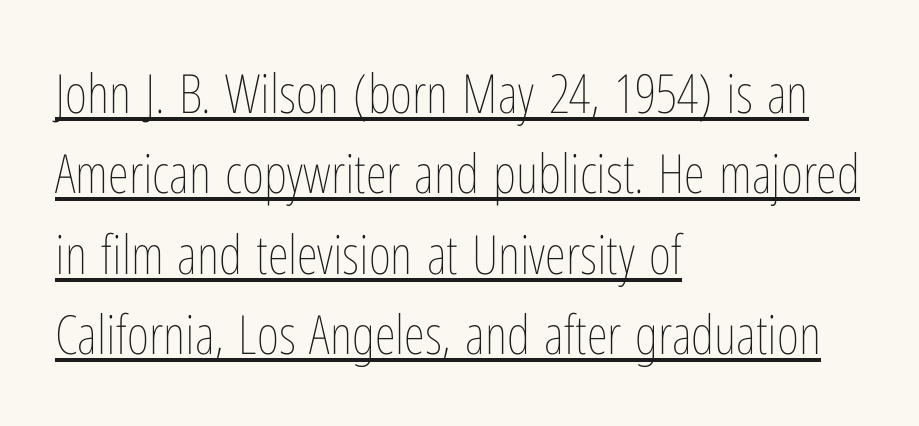
Q: Is the text bold? A: No.
Q: Is the text italic (slanted)? A: No, it is upright.
Q: Is the text underlined? A: Yes.
Q: How is the paragraph aligned? A: Left-aligned.
Q: Is the spacing between letters normal or unusually wide? A: Normal.
Q: Is the spacing between lines tight, normal or loose? A: Normal.
Q: Width (condensed, normal, or wide)? A: Condensed.
Q: Stroke contrast? A: Low.
Q: x-height? A: Medium.
Q: Monospaced? A: No.
